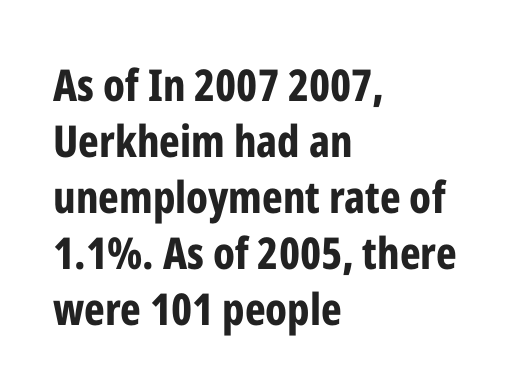
Ordinary non-slanted type is in use. Character widths vary here, with narrow letters taking less room than wide ones. You'd pick this weight for a headline — it's a proper bold. Descenders hang freely into open space.
